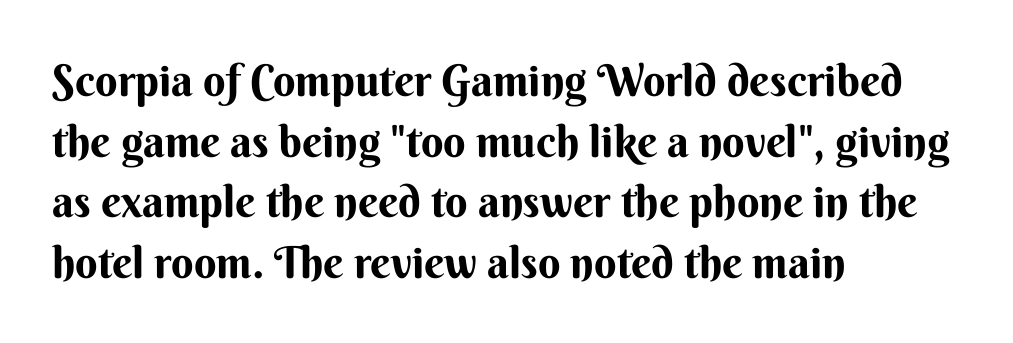
The image shows 44 px bold sans-serif type, upright; set left-aligned, normal line spacing (1.38x), normal letter spacing, not underlined; medium stroke contrast and a small x-height.
